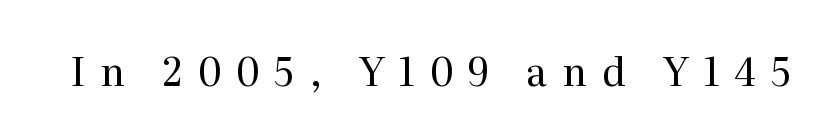
{"serif": "yes", "italic": "no", "bold": "no", "weight": "regular", "width": "normal", "stroke_contrast": "medium", "x_height": "medium", "monospaced": "no", "underline": "no", "letter_spacing": "wide", "letter_spacing_em": 0.38, "glyph_px": 39}
